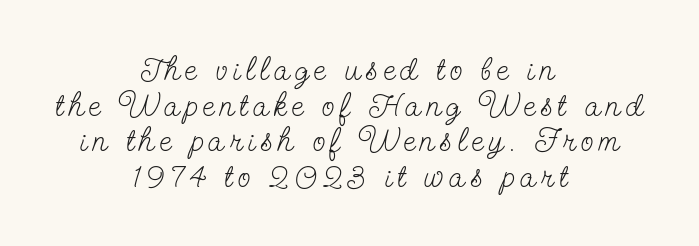
Q: Is the text bold? A: No.
Q: Is the text italic (slanted)? A: Yes.
Q: Is the typeface a serif or a sans-serif typeface? A: Serif.
Q: Is the text underlined? A: No.
Q: How is the paragraph aligned? A: Centered.
Q: Is the spacing between lines tight, normal or loose? A: Tight.
Q: Width (condensed, normal, or wide)? A: Condensed.
Q: Stroke contrast? A: Low.
Q: x-height? A: Small.
Q: Monospaced? A: No.
